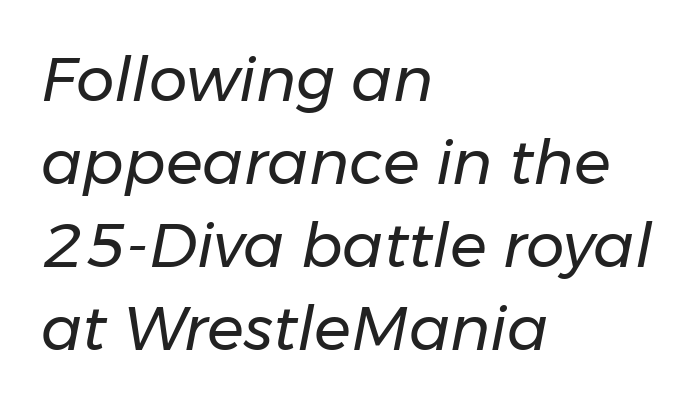
{"italic": "yes", "lean": "right", "slant_degrees": 11, "bold": "no", "weight": "regular", "width": "normal", "stroke_contrast": "low", "x_height": "medium", "monospaced": "no", "underline": "no", "align": "left", "line_spacing": "normal", "line_spacing_ratio": 1.36, "letter_spacing": "normal", "letter_spacing_em": 0.0, "glyph_px": 61}
